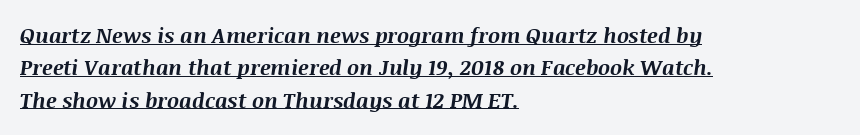
Leftover space on each line is placed entirely after the last word. This rendering features underlined lettering. Heft: maximum for text — a bold. The text carries the slant typical of an italic or oblique font. In terms of letterspacing, this is plain default setting. Leading: standard.
